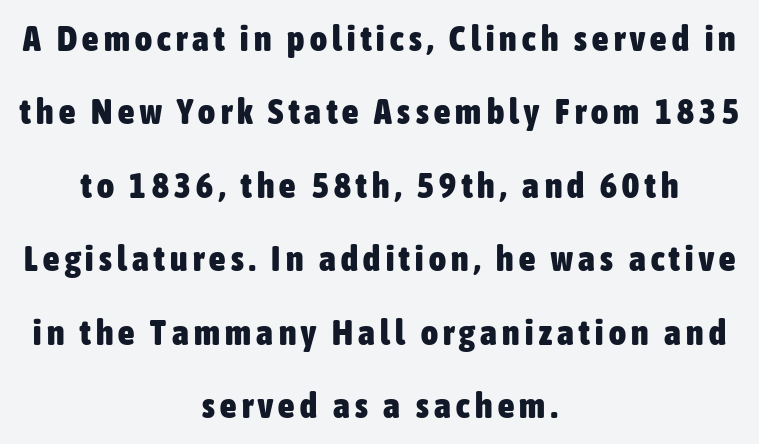
The image shows 36 px heavy, condensed sans-serif type, upright; set centered, loose line spacing (2.04x), not underlined; low stroke contrast and a medium x-height.
